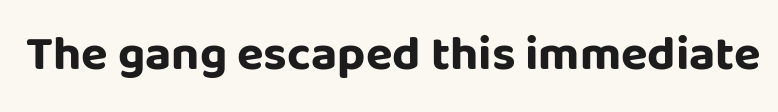
This is roman type, the default non-slanted kind. Nobody touched the tracking dial on this one. You'd pick this weight for a headline — it's a proper bold. Check where the strokes stop: nothing finishes them off — pure sans. You could not count columns in this text — the font is proportionally spaced.
